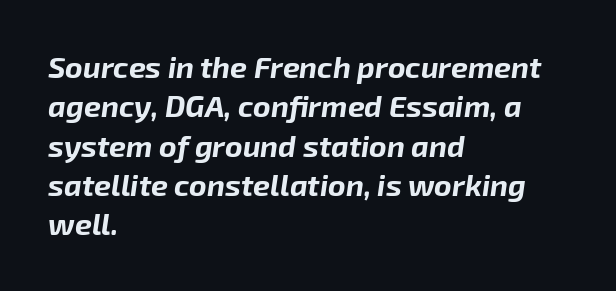
Q: Is the text bold? A: Yes.
Q: Is the text italic (slanted)? A: Yes, it leans right by about 8 degrees.
Q: Is the text underlined? A: No.
Q: How is the paragraph aligned? A: Left-aligned.
Q: Is the spacing between letters normal or unusually wide? A: Normal.
Q: Is the spacing between lines tight, normal or loose? A: Normal.
Q: Width (condensed, normal, or wide)? A: Normal.
Q: Stroke contrast? A: Low.
Q: x-height? A: Medium.
Q: Monospaced? A: No.
